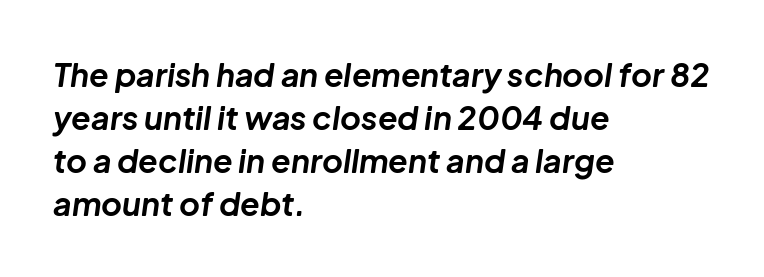
Q: Is the text bold? A: Yes.
Q: Is the text italic (slanted)? A: Yes, it leans right by about 8 degrees.
Q: Is the text underlined? A: No.
Q: How is the paragraph aligned? A: Left-aligned.
Q: Is the spacing between letters normal or unusually wide? A: Normal.
Q: Is the spacing between lines tight, normal or loose? A: Normal.
Q: Width (condensed, normal, or wide)? A: Normal.
Q: Stroke contrast? A: Low.
Q: x-height? A: Medium.
Q: Monospaced? A: No.
